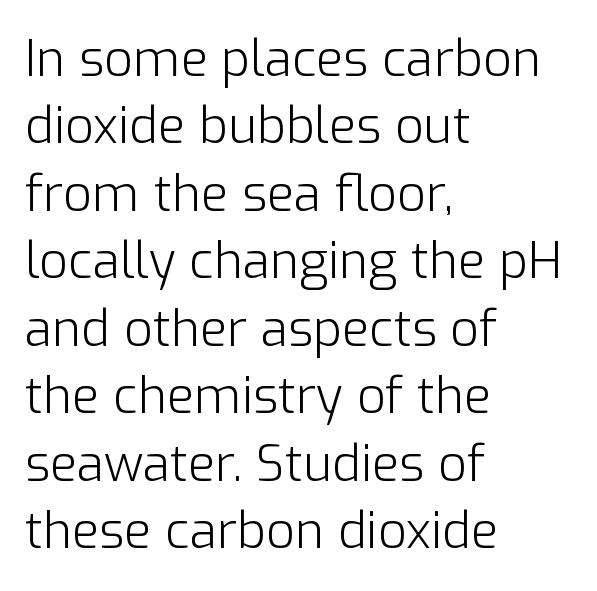
Q: Is the text bold? A: No.
Q: Is the text italic (slanted)? A: No, it is upright.
Q: Is the typeface a serif or a sans-serif typeface? A: Sans-serif.
Q: Is the text underlined? A: No.
Q: How is the paragraph aligned? A: Left-aligned.
Q: Is the spacing between letters normal or unusually wide? A: Normal.
Q: Is the spacing between lines tight, normal or loose? A: Normal.
Q: Width (condensed, normal, or wide)? A: Normal.
Q: Stroke contrast? A: Low.
Q: x-height? A: Medium.
Q: Monospaced? A: No.
